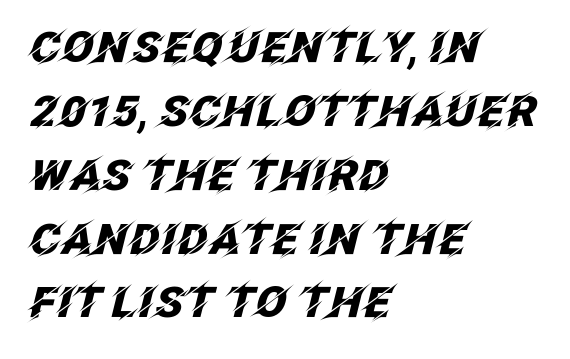
The image shows 42 px heavy type, italic (leaning right); set left-aligned, normal line spacing (1.52x), normal letter spacing, not underlined; low stroke contrast and a large x-height.
